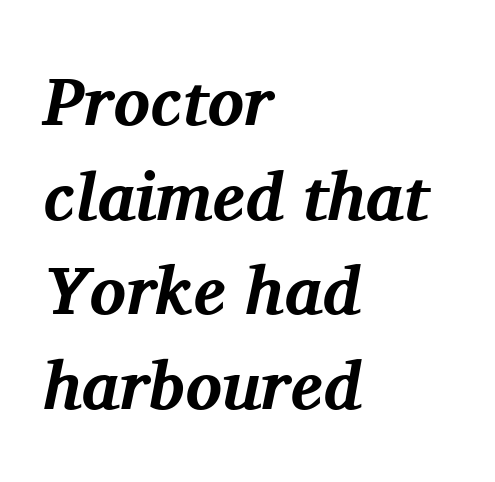
{"serif": "yes", "italic": "yes", "lean": "right", "slant_degrees": 11, "bold": "yes", "weight": "bold", "width": "normal", "stroke_contrast": "medium", "x_height": "medium", "monospaced": "no", "underline": "no", "align": "left", "line_spacing": "normal", "line_spacing_ratio": 1.39, "letter_spacing": "normal", "letter_spacing_em": 0.0, "glyph_px": 68}
